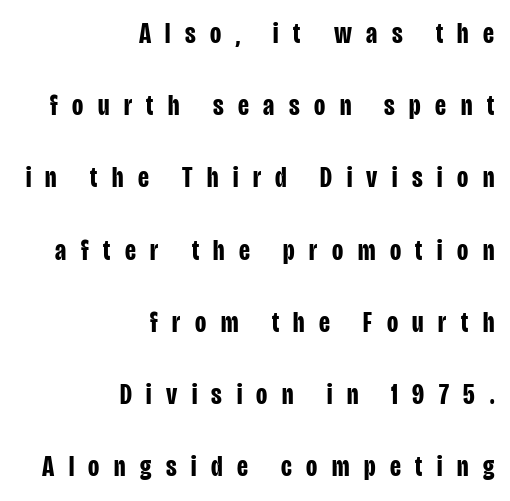
{"serif": "no", "italic": "no", "bold": "yes", "weight": "bold", "width": "condensed", "stroke_contrast": "low", "x_height": "large", "monospaced": "no", "underline": "no", "align": "right", "line_spacing": "loose", "line_spacing_ratio": 2.49, "letter_spacing": "wide", "letter_spacing_em": 0.5, "glyph_px": 29}
